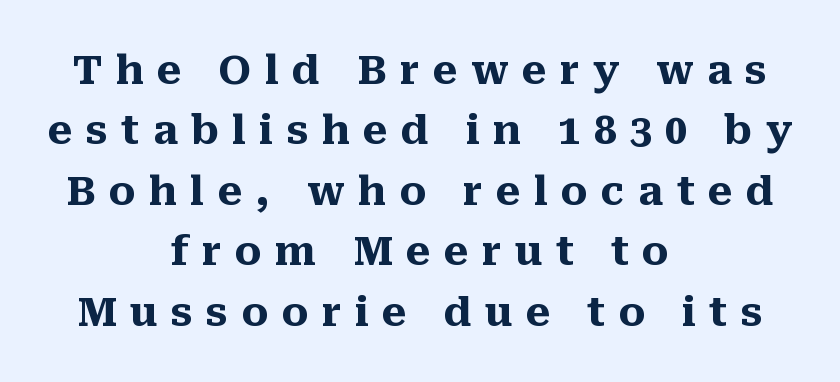
Q: Is the text bold? A: Yes.
Q: Is the text italic (slanted)? A: No, it is upright.
Q: Is the typeface a serif or a sans-serif typeface? A: Serif.
Q: Is the text underlined? A: No.
Q: How is the paragraph aligned? A: Centered.
Q: Is the spacing between letters normal or unusually wide? A: Unusually wide.
Q: Is the spacing between lines tight, normal or loose? A: Normal.
Q: Width (condensed, normal, or wide)? A: Normal.
Q: Stroke contrast? A: Medium.
Q: x-height? A: Medium.
Q: Monospaced? A: No.
